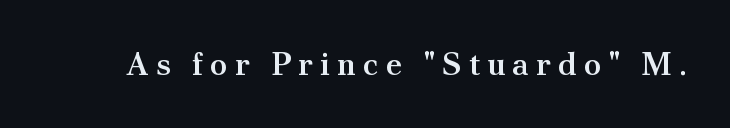
Spacing verdict: proportional, widths tailored to each character. Caption: expanded tracking, letters set apart. I'd call this a serif setting — the letters wear small feet. Weight: semibold (demi).
